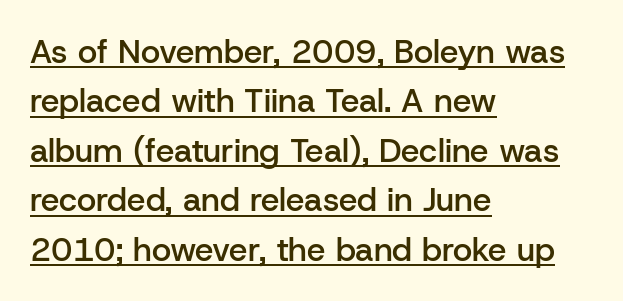
The image shows 33 px semibold sans-serif type, upright; set left-aligned, normal line spacing (1.5x), normal letter spacing, underlined; low stroke contrast and a medium x-height.
